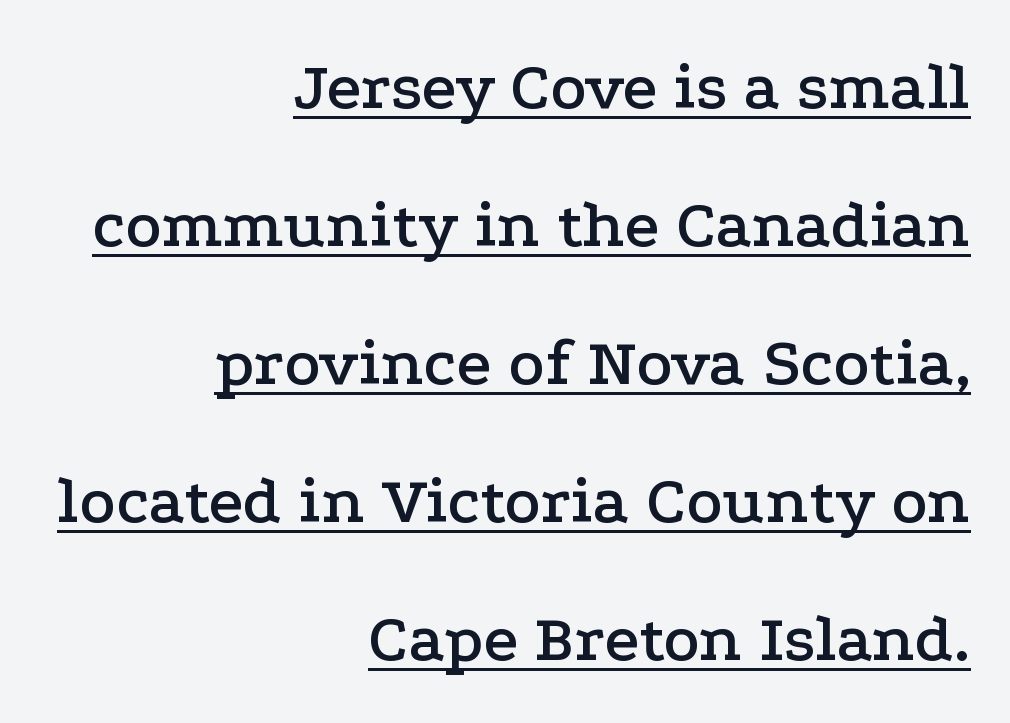
{"serif": "yes", "italic": "no", "width": "wide", "stroke_contrast": "low", "x_height": "medium", "monospaced": "no", "underline": "yes", "align": "right", "line_spacing": "loose", "line_spacing_ratio": 2.03, "letter_spacing": "normal", "letter_spacing_em": 0.0, "glyph_px": 68}
